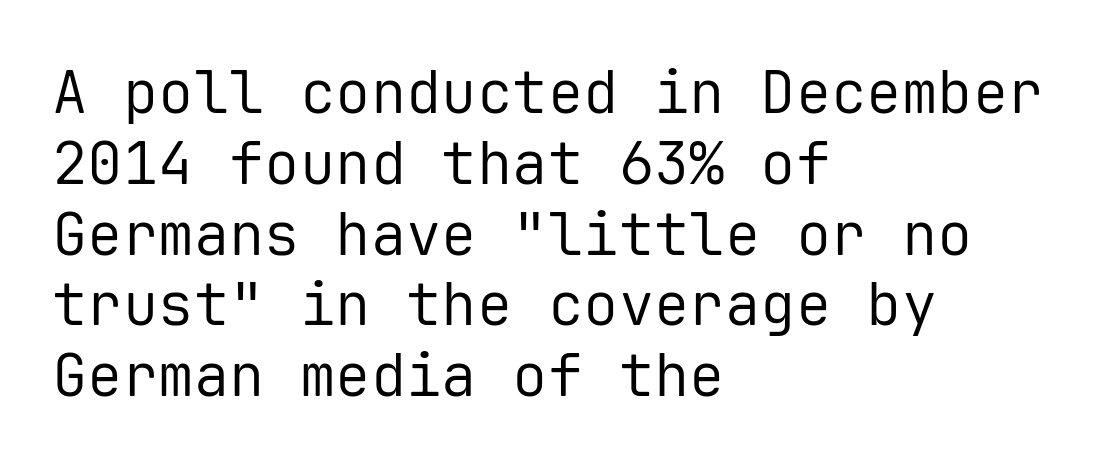
This rendering employs a face without finishing strokes, i.e., a sans-serif. Does the lettering tilt? It doesn't — this is upright. A typesetter would call this zero additional tracking. The text block is weighted toward the left margin, trailing off unevenly rightward. The rendering uses typewriter-style spacing with identical character cells. Clear beneath every line of the passage.
